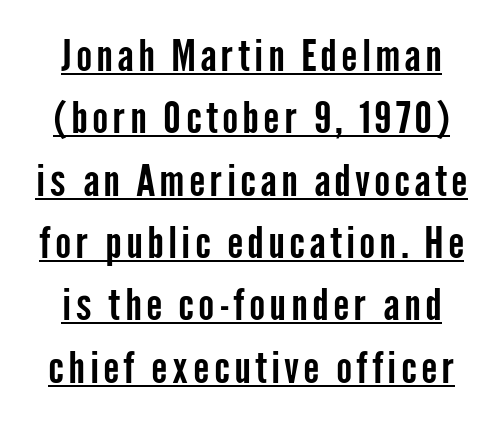
Q: Is the text italic (slanted)? A: No, it is upright.
Q: Is the typeface a serif or a sans-serif typeface? A: Sans-serif.
Q: Is the text underlined? A: Yes.
Q: Is the spacing between lines tight, normal or loose? A: Normal.
Q: Width (condensed, normal, or wide)? A: Condensed.
Q: Stroke contrast? A: Low.
Q: x-height? A: Medium.
Q: Monospaced? A: No.
